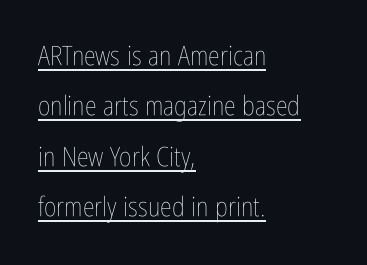
Q: Is the text bold? A: No.
Q: Is the text italic (slanted)? A: No, it is upright.
Q: Is the text underlined? A: Yes.
Q: How is the paragraph aligned? A: Left-aligned.
Q: Is the spacing between letters normal or unusually wide? A: Normal.
